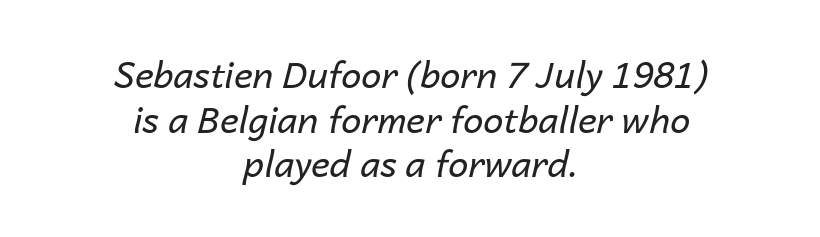
{"italic": "yes", "lean": "right", "slant_degrees": 14, "bold": "no", "weight": "regular", "width": "normal", "stroke_contrast": "low", "x_height": "medium", "monospaced": "no", "underline": "no", "align": "center", "line_spacing_ratio": 1.24, "letter_spacing": "normal", "letter_spacing_em": 0.0, "glyph_px": 36}
